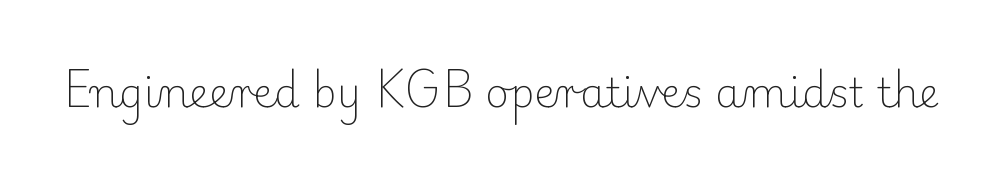
Between one letter and the next there's only the usual sliver of space. The gap between lines stays unmarked. A light-to-regular cut is what we see here. This sample uses a serif face.
